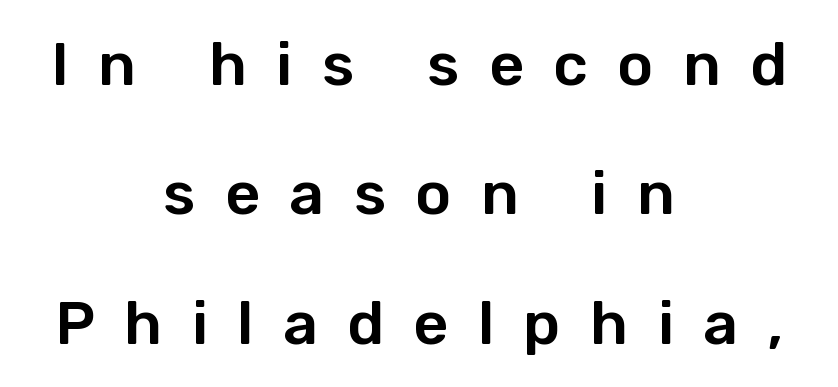
The image shows 61 px sans-serif type, upright; set centered, loose line spacing (2.12x), unusually wide letter spacing (+0.48 em), not underlined; low stroke contrast and a medium x-height.
